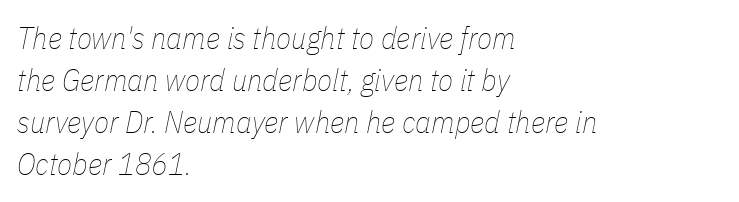
The image shows 31 px thin, condensed type, italic (leaning right); set left-aligned, normal line spacing (1.36x), normal letter spacing, not underlined; low stroke contrast and a medium x-height.
